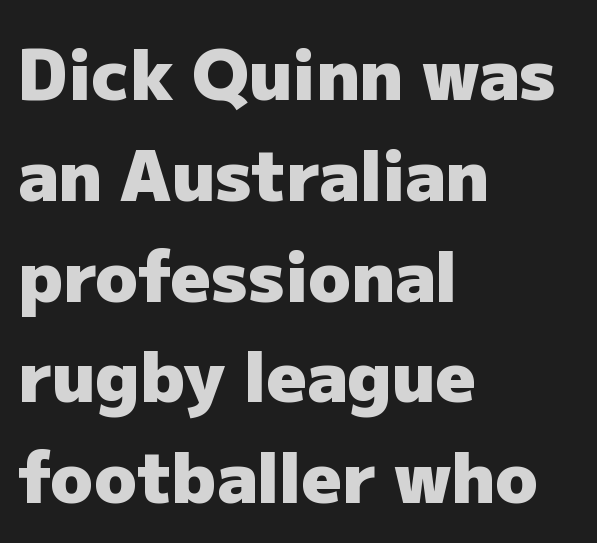
Q: Is the text bold? A: Yes.
Q: Is the text italic (slanted)? A: No, it is upright.
Q: Is the typeface a serif or a sans-serif typeface? A: Sans-serif.
Q: Is the text underlined? A: No.
Q: How is the paragraph aligned? A: Left-aligned.
Q: Is the spacing between letters normal or unusually wide? A: Normal.
Q: Is the spacing between lines tight, normal or loose? A: Normal.
Q: Width (condensed, normal, or wide)? A: Normal.
Q: Stroke contrast? A: Low.
Q: x-height? A: Medium.
Q: Monospaced? A: No.
